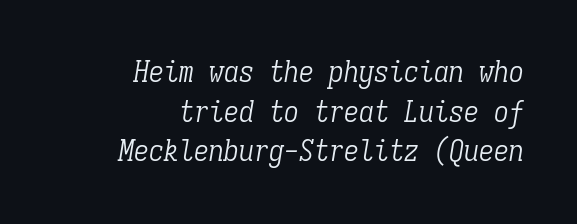
The image shows 30 px light, condensed serif type, italic (leaning right), monospaced; set right-aligned, normal line spacing (1.32x), normal letter spacing, not underlined; low stroke contrast and a medium x-height.
